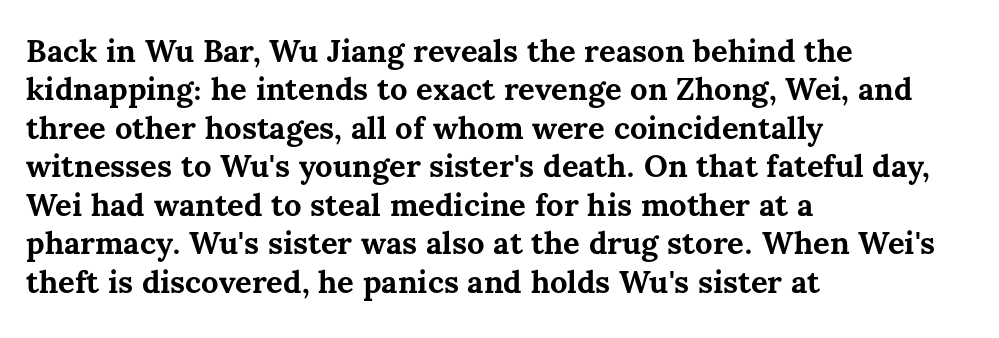
{"italic": "no", "bold": "yes", "weight": "bold", "width": "normal", "stroke_contrast": "medium", "x_height": "medium", "monospaced": "no", "underline": "no", "align": "left", "line_spacing_ratio": 1.24, "letter_spacing": "normal", "letter_spacing_em": 0.0, "glyph_px": 31}
